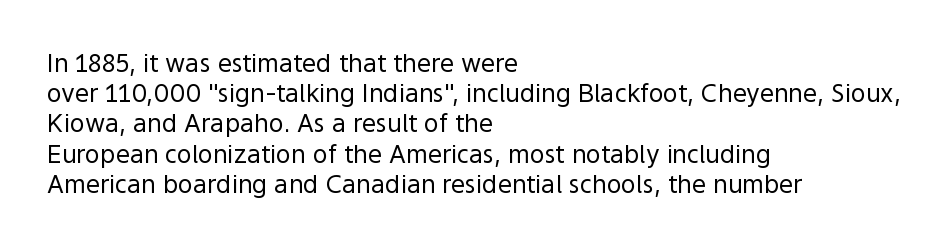
{"italic": "no", "bold": "no", "underline": "no", "align": "left", "line_spacing_ratio": 1.21, "letter_spacing": "normal", "letter_spacing_em": 0.0, "glyph_px": 25}
